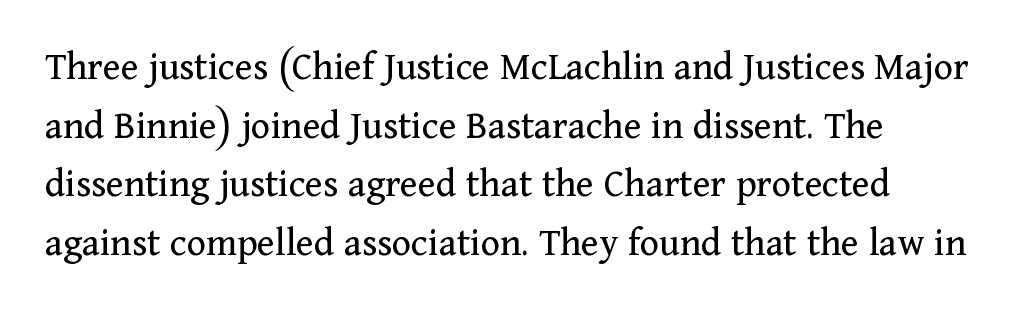
{"serif": "yes", "italic": "no", "bold": "no", "weight": "regular", "width": "normal", "stroke_contrast": "medium", "x_height": "medium", "monospaced": "no", "underline": "no", "align": "left", "line_spacing": "normal", "line_spacing_ratio": 1.43, "letter_spacing": "normal", "letter_spacing_em": 0.0, "glyph_px": 41}
